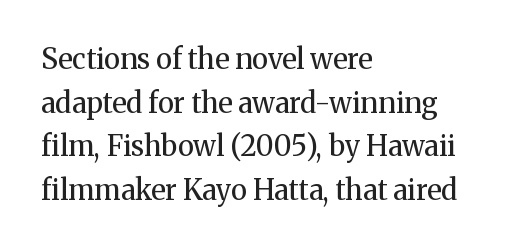
The image shows 28 px regular-weight serif type, upright; set left-aligned, normal line spacing (1.56x), normal letter spacing, not underlined; medium stroke contrast and a medium x-height.
